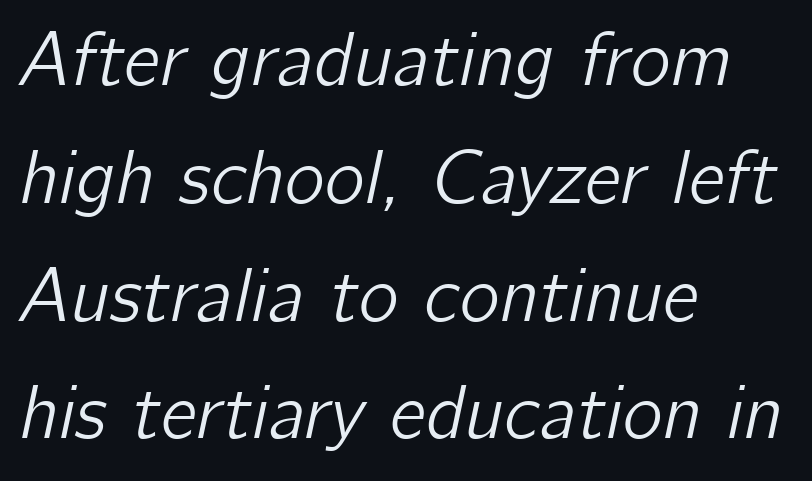
{"italic": "yes", "lean": "right", "slant_degrees": 12, "width": "normal", "stroke_contrast": "low", "x_height": "medium", "monospaced": "no", "underline": "no", "align": "left", "line_spacing": "normal", "line_spacing_ratio": 1.55, "letter_spacing": "normal", "letter_spacing_em": 0.0, "glyph_px": 76}
